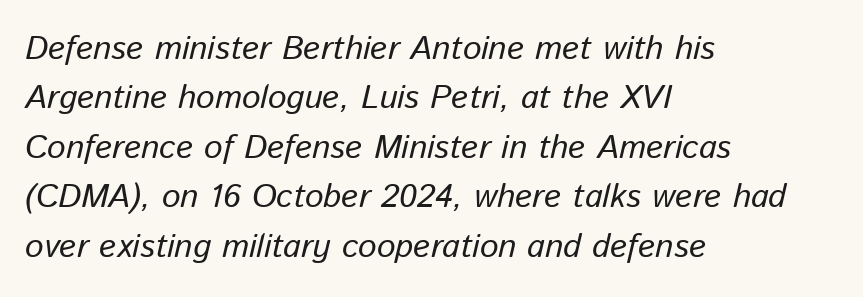
Check under the words: just untouched page. Tracking value appears to be zero — textbook default spacing. Each letter keeps its own natural width here, so spacing adapts to shape. The weight tops out at a normal text grade.
